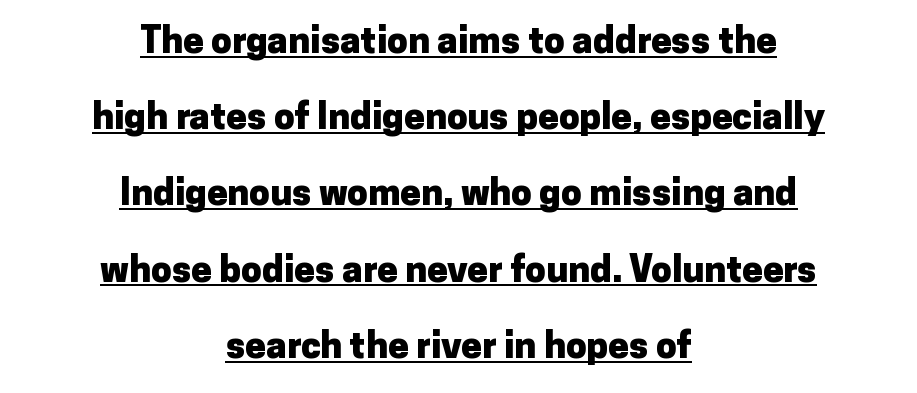
{"serif": "no", "italic": "no", "bold": "yes", "weight": "heavy", "width": "normal", "stroke_contrast": "low", "x_height": "medium", "monospaced": "no", "underline": "yes", "align": "center", "line_spacing": "loose", "line_spacing_ratio": 2.06, "letter_spacing": "normal", "letter_spacing_em": 0.0, "glyph_px": 37}
